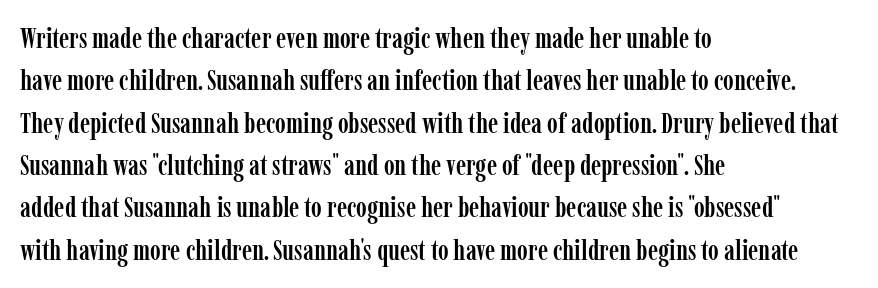
Anything drawn beneath the words? Only blank space. Nope, not italic — everything's standing straight. Proportional: the letters do not fall into vertical columns. Vertically, the passage feels balanced, rows spaced as you'd expect. Serifs: yes, visible at the terminals of the letterforms.
